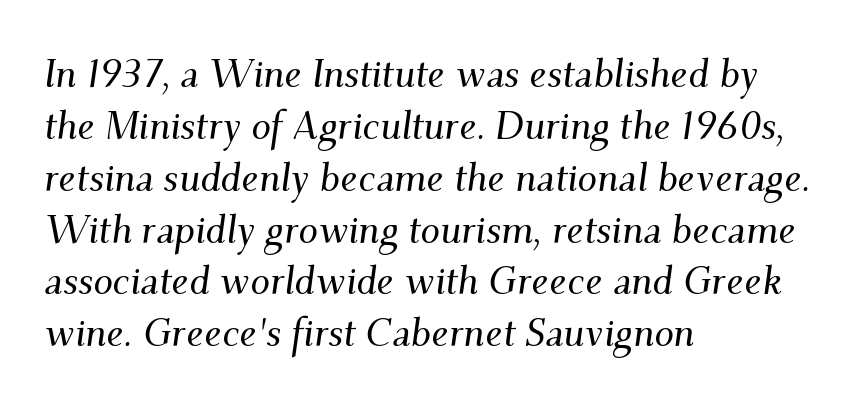
Typographically, this falls in the serif category. These lines stack with their left ends in a neat column. Regarding leading, the lines here are spaced in the standard way. Do the characters align in a grid? No, the font is proportional.
